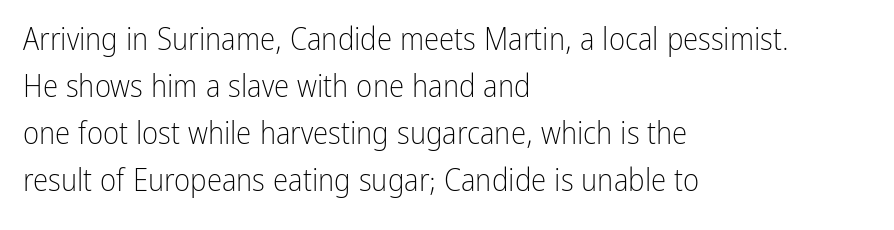
{"serif": "no", "italic": "no", "bold": "no", "weight": "light", "width": "condensed", "stroke_contrast": "low", "x_height": "medium", "monospaced": "no", "underline": "no", "align": "left", "line_spacing": "normal", "line_spacing_ratio": 1.52, "letter_spacing": "normal", "letter_spacing_em": 0.0, "glyph_px": 31}
